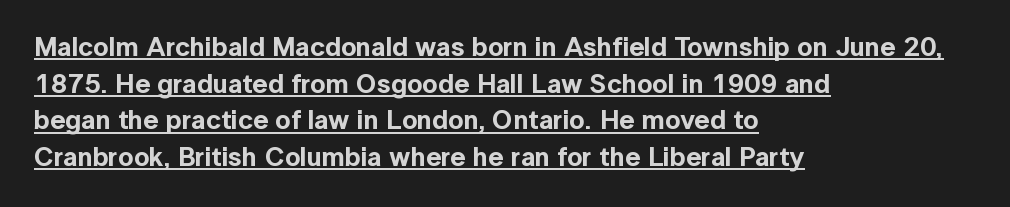
The image shows 27 px text type, upright; set left-aligned, normal line spacing (1.36x), normal letter spacing, underlined.
